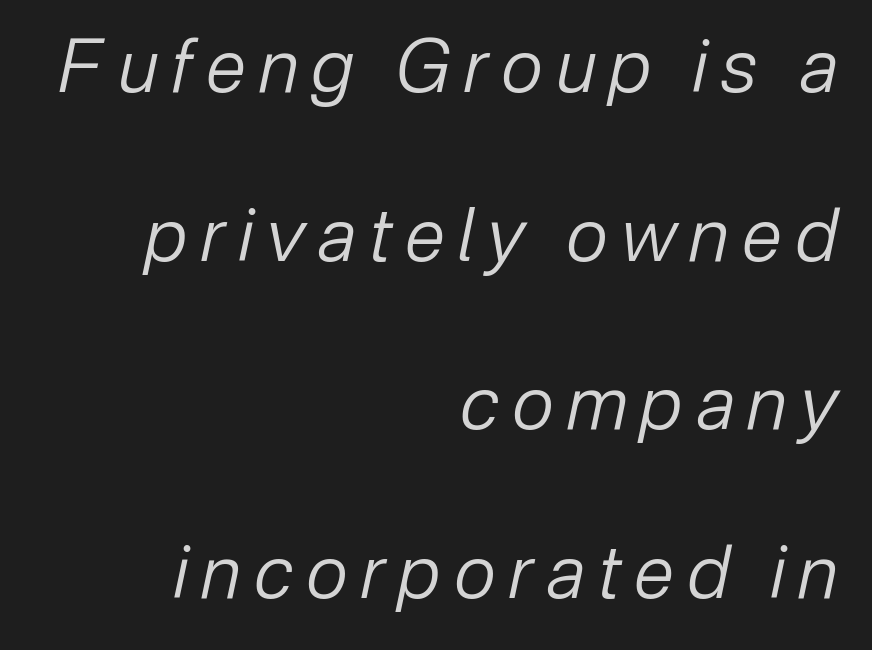
The vertical gap from one line to the next is large. Descender tails drop into unmarked territory. Italic: yes, the glyphs are oblique. Stroke mass is kept to a normal reading level or below.
